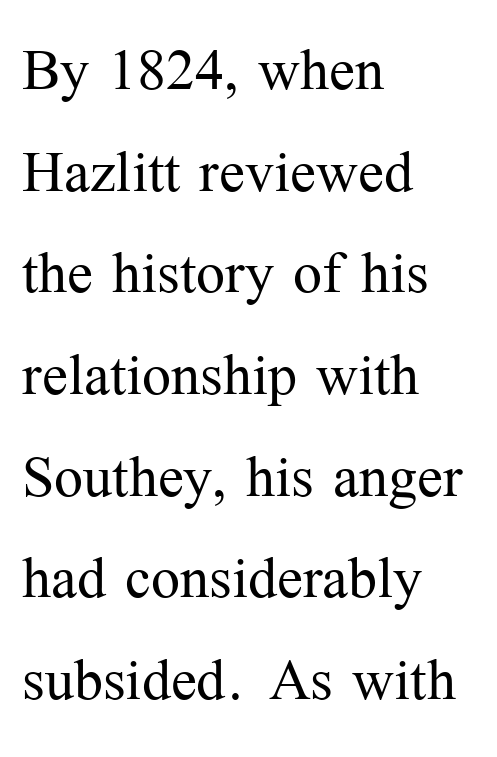
Default kerning and tracking; the words read as compact shapes. The typesetting does not lean heavy: it is not bold. Summary of vertical rhythm: regular, with standard interline spacing. When letters stand straight like this, we call the style roman or upright.
